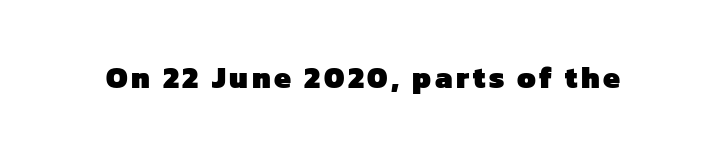
The image shows 30 px heavy sans-serif type; set not underlined; low stroke contrast and a medium x-height.
